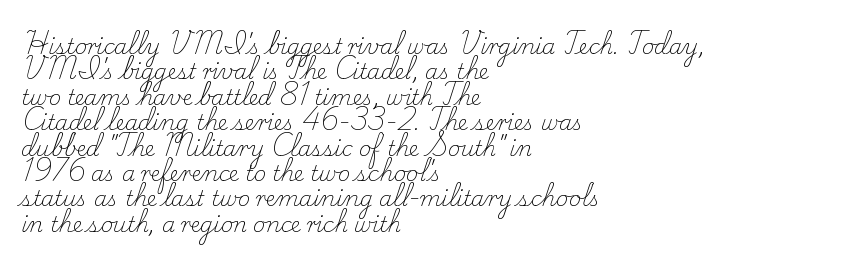
The image shows 21 px text type; set left-aligned, line spacing 1.21x, normal letter spacing, not underlined.
